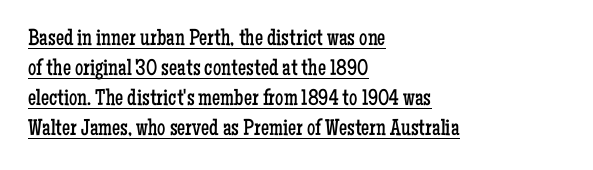
The image shows 23 px text type, upright; set left-aligned, normal line spacing (1.3x), normal letter spacing, underlined.
